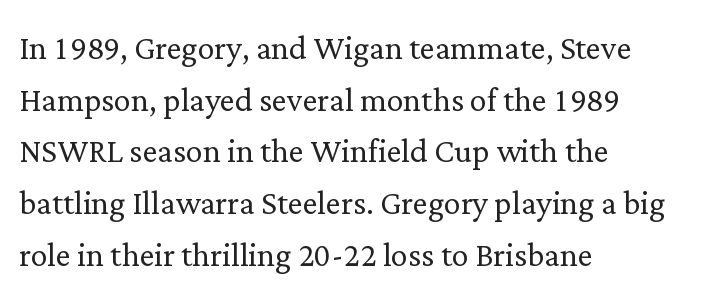
The designer went with a serif here, giving each stem small feet. No heavy texture on the line: the type isn't bold. The lines in this sample share a left origin and differ only in where they stop. The letterforms sit shoulder to shoulder at normal distance. In terms of posture, this sample is upright.
